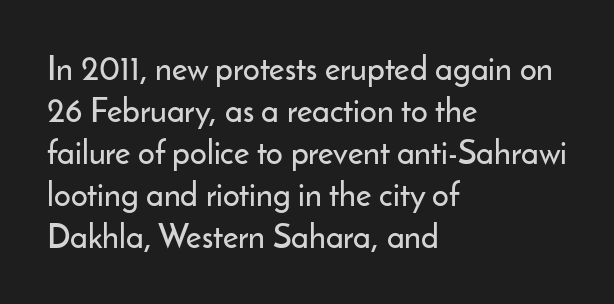
Q: Is the text italic (slanted)? A: No, it is upright.
Q: Is the typeface a serif or a sans-serif typeface? A: Sans-serif.
Q: Is the text underlined? A: No.
Q: How is the paragraph aligned? A: Left-aligned.
Q: Is the spacing between letters normal or unusually wide? A: Normal.
Q: Is the spacing between lines tight, normal or loose? A: Normal.
Q: Width (condensed, normal, or wide)? A: Normal.
Q: Stroke contrast? A: Low.
Q: x-height? A: Small.
Q: Monospaced? A: No.
